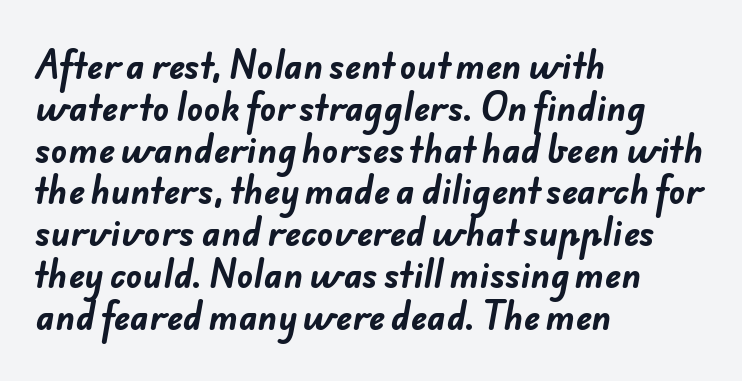
Q: Is the text bold? A: Yes.
Q: Is the typeface a serif or a sans-serif typeface? A: Sans-serif.
Q: Is the text underlined? A: No.
Q: How is the paragraph aligned? A: Left-aligned.
Q: Is the spacing between letters normal or unusually wide? A: Normal.
Q: Width (condensed, normal, or wide)? A: Normal.
Q: Stroke contrast? A: Low.
Q: x-height? A: Small.
Q: Monospaced? A: No.
